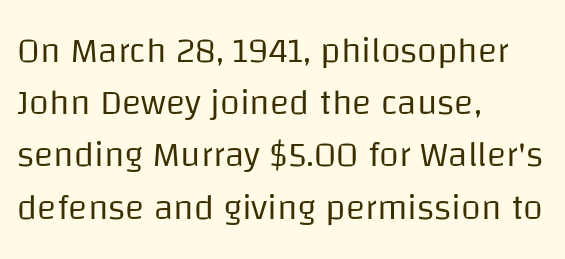
Q: Is the text bold? A: No.
Q: Is the text italic (slanted)? A: No, it is upright.
Q: Is the typeface a serif or a sans-serif typeface? A: Sans-serif.
Q: Is the text underlined? A: No.
Q: How is the paragraph aligned? A: Left-aligned.
Q: Is the spacing between letters normal or unusually wide? A: Normal.
Q: Is the spacing between lines tight, normal or loose? A: Normal.
Q: Width (condensed, normal, or wide)? A: Normal.
Q: Stroke contrast? A: Low.
Q: x-height? A: Large.
Q: Monospaced? A: No.
